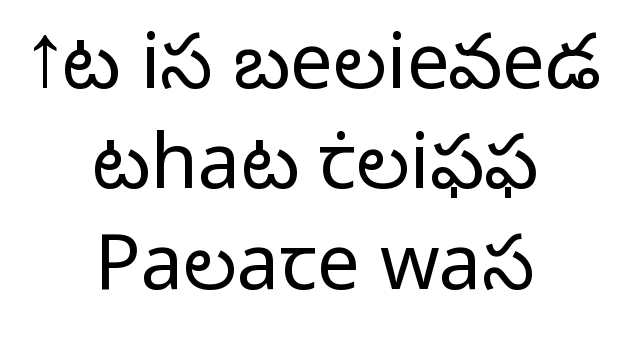
The image shows 76 px light sans-serif type, upright; set centered, normal line spacing (1.32x), normal letter spacing, not underlined; low stroke contrast and a medium x-height.
